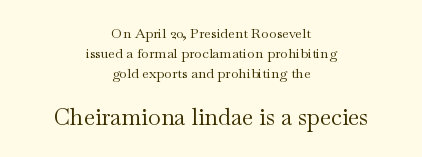
The image shows 23 px text type, upright; set centered, normal line spacing (1.43x), normal letter spacing, not underlined; the second (bottom) block is 1.64x larger.
